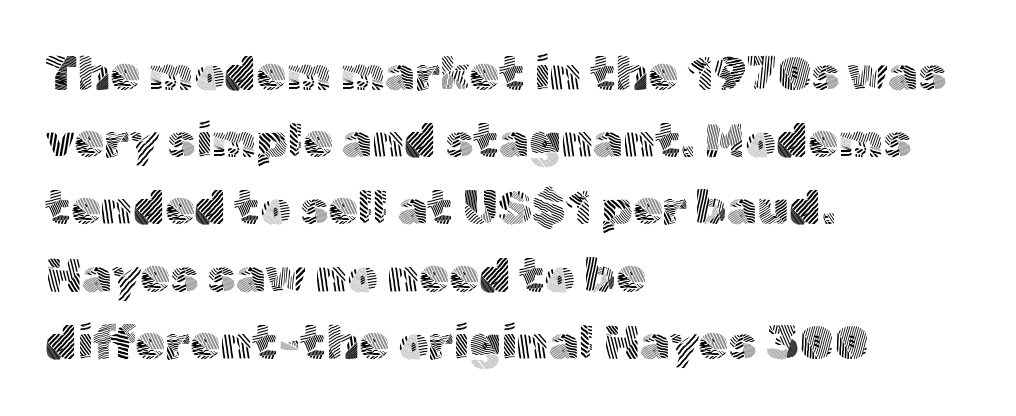
Q: Is the text bold? A: No.
Q: Is the text italic (slanted)? A: No, it is upright.
Q: Is the typeface a serif or a sans-serif typeface? A: Sans-serif.
Q: Is the text underlined? A: No.
Q: How is the paragraph aligned? A: Left-aligned.
Q: Is the spacing between letters normal or unusually wide? A: Normal.
Q: Is the spacing between lines tight, normal or loose? A: Normal.
Q: Width (condensed, normal, or wide)? A: Normal.
Q: x-height? A: Medium.
Q: Monospaced? A: No.
